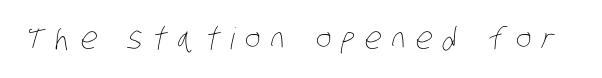
The image shows 30 px thin, condensed type; set unusually wide letter spacing (+0.35 em), not underlined; low stroke contrast and a large x-height.
